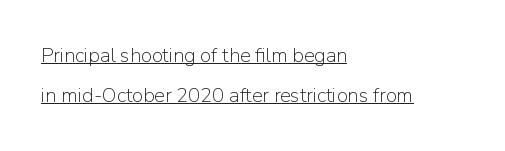
Q: Is the text bold? A: No.
Q: Is the text italic (slanted)? A: No, it is upright.
Q: Is the text underlined? A: Yes.
Q: How is the paragraph aligned? A: Left-aligned.
Q: Is the spacing between letters normal or unusually wide? A: Normal.
Q: Is the spacing between lines tight, normal or loose? A: Loose.
